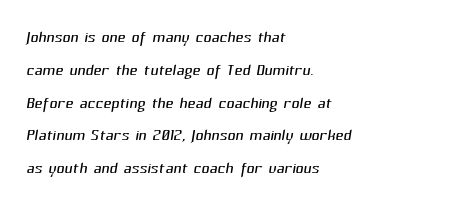
The space directly below the letters is spotless. Horizontal alignment here is leftward, the default for most running prose. This sample keeps an unexceptional amount of space between lines. Compared with typical body copy, the letter spacing here is the same. No extra ink here — the face is not bold.
